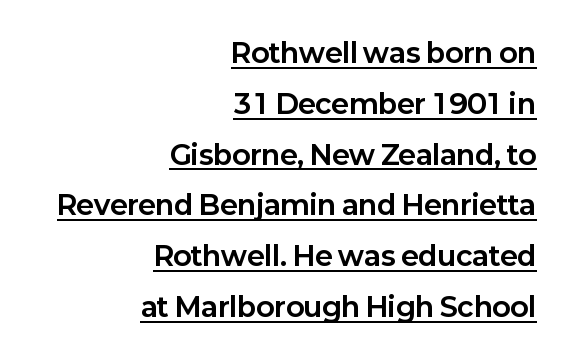
Honestly, the underline is the first thing you notice here. The letters stand straight up with perfectly vertical stems. Right-aligned paragraph, ragged on the left. The letters sit at their default tracking, neither squeezed nor spread. Students, this is bold: see how much ink each stroke carries.
